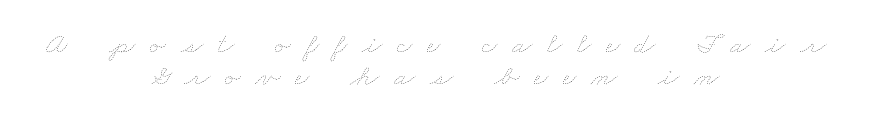
{"bold": "no", "weight": "thin", "width": "wide", "stroke_contrast": "low", "x_height": "small", "monospaced": "no", "underline": "no", "align": "center", "line_spacing": "tight", "line_spacing_ratio": 1.06, "letter_spacing": "wide", "letter_spacing_em": 0.49, "glyph_px": 30}
